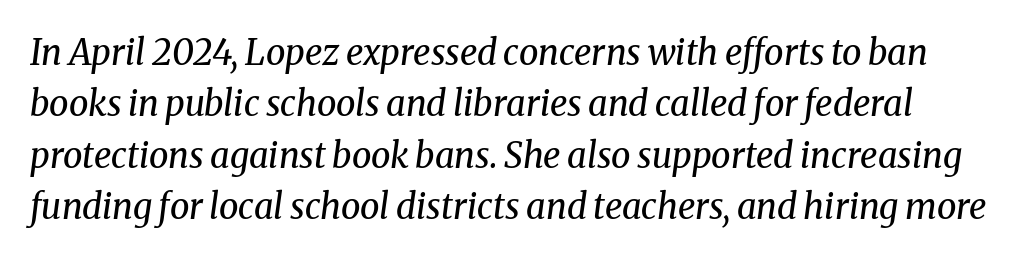
The designer went with a serif here, giving each stem small feet. The strokes carry an ordinary text weight at most. A typesetter would call this proportional, since set widths differ per character. The words here are not underlined.
